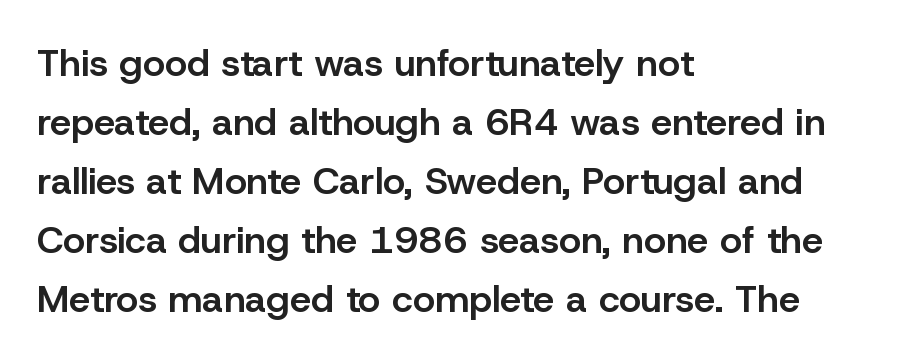
Q: Is the text bold? A: Semi-bold.
Q: Is the text italic (slanted)? A: No, it is upright.
Q: Is the typeface a serif or a sans-serif typeface? A: Sans-serif.
Q: Is the text underlined? A: No.
Q: How is the paragraph aligned? A: Left-aligned.
Q: Is the spacing between letters normal or unusually wide? A: Normal.
Q: Is the spacing between lines tight, normal or loose? A: Normal.
Q: Width (condensed, normal, or wide)? A: Normal.
Q: Stroke contrast? A: Low.
Q: x-height? A: Medium.
Q: Monospaced? A: No.
